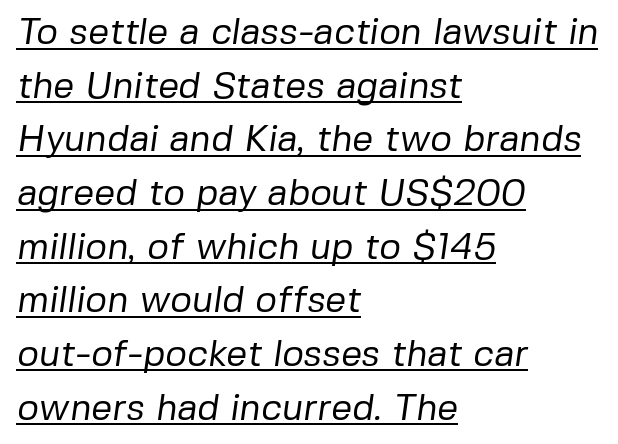
{"serif": "no", "bold": "no", "weight": "regular", "width": "normal", "stroke_contrast": "low", "x_height": "medium", "monospaced": "no", "underline": "yes", "align": "left", "line_spacing": "normal", "line_spacing_ratio": 1.45, "letter_spacing": "normal", "letter_spacing_em": 0.0, "glyph_px": 37}
